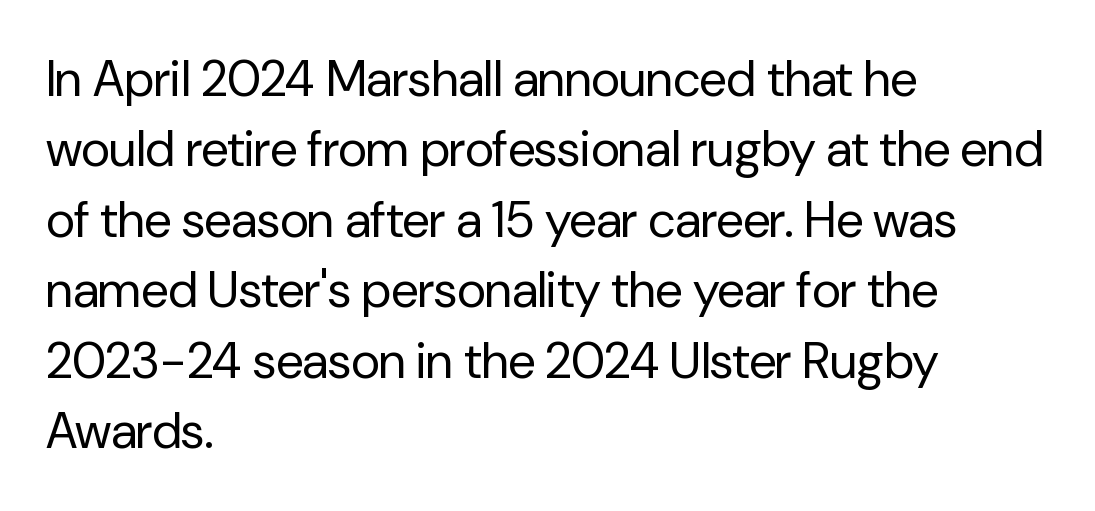
The image shows 50 px regular-weight sans-serif type, upright; set left-aligned, normal line spacing (1.41x), normal letter spacing, not underlined; low stroke contrast and a medium x-height.
